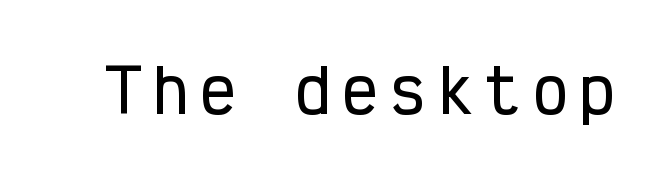
{"serif": "no", "italic": "no", "width": "condensed", "stroke_contrast": "low", "x_height": "medium", "monospaced": "yes", "underline": "no", "glyph_px": 60}
